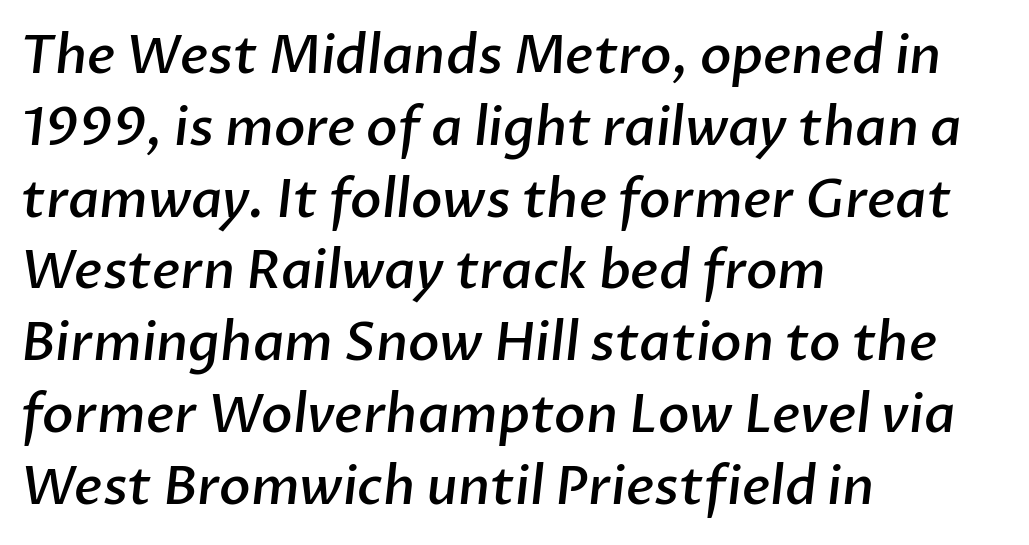
The lines in this sample share a left origin and differ only in where they stop. Is the type bold? Partly — it's a semibold, heavier than regular but not fully bold. A clean baseline with only descenders dipping below it. The characters display no serif detailing; their extremities are plain. The letters sit at their default tracking, neither squeezed nor spread.
